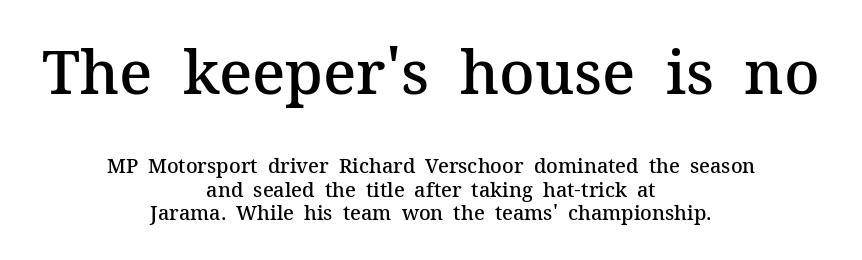
Q: Is the text bold? A: Semi-bold.
Q: Is the text italic (slanted)? A: No, it is upright.
Q: Is the typeface a serif or a sans-serif typeface? A: Serif.
Q: Is the text underlined? A: No.
Q: How is the paragraph aligned? A: Centered.
Q: Is the spacing between letters normal or unusually wide? A: Normal.
Q: Which block of text is set in a larger size, the first (top) or the second (bottom)? A: The first (top) one.
Q: Width (condensed, normal, or wide)? A: Normal.
Q: Stroke contrast? A: Medium.
Q: x-height? A: Medium.
Q: Monospaced? A: No.
